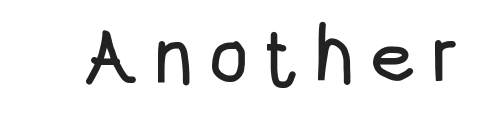
What kind of face is this? One without serifs — a sans. Check under the words: just untouched page. Proportional: the letters do not fall into vertical columns. The type sits square on the baseline with zero lean.
